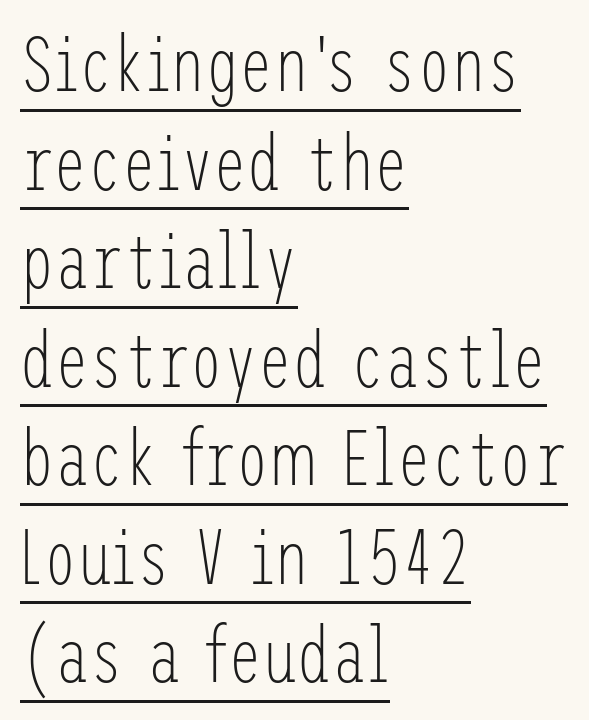
The image shows 77 px light, condensed sans-serif type, upright; set left-aligned, normal line spacing (1.28x), normal letter spacing, underlined; low stroke contrast and a medium x-height.
